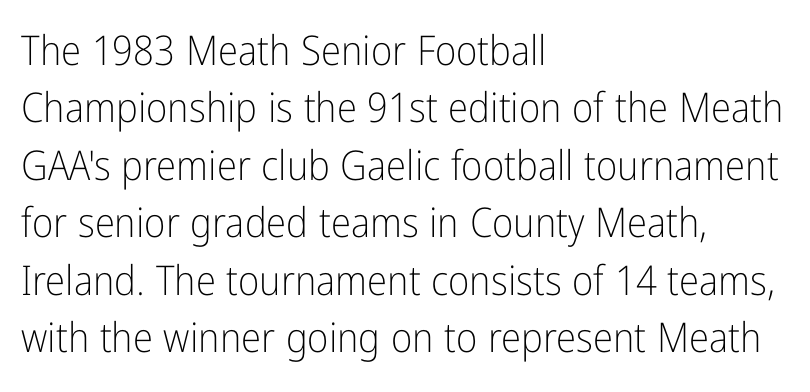
Q: Is the text bold? A: No.
Q: Is the text italic (slanted)? A: No, it is upright.
Q: Is the typeface a serif or a sans-serif typeface? A: Sans-serif.
Q: Is the text underlined? A: No.
Q: How is the paragraph aligned? A: Left-aligned.
Q: Is the spacing between letters normal or unusually wide? A: Normal.
Q: Is the spacing between lines tight, normal or loose? A: Normal.
Q: Width (condensed, normal, or wide)? A: Condensed.
Q: Stroke contrast? A: Low.
Q: x-height? A: Medium.
Q: Monospaced? A: No.
